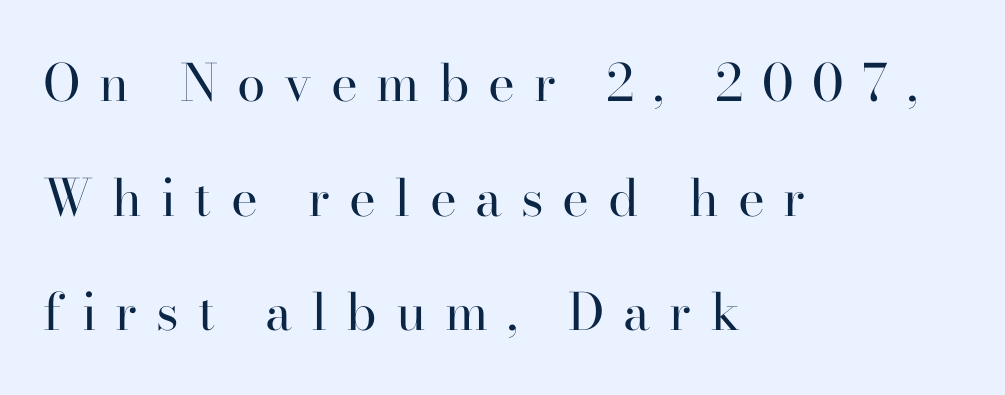
{"serif": "yes", "italic": "no", "bold": "no", "weight": "regular", "width": "normal", "stroke_contrast": "high", "x_height": "small", "monospaced": "no", "underline": "no", "align": "left", "line_spacing": "loose", "line_spacing_ratio": 2.25, "letter_spacing": "wide", "letter_spacing_em": 0.37, "glyph_px": 51}
